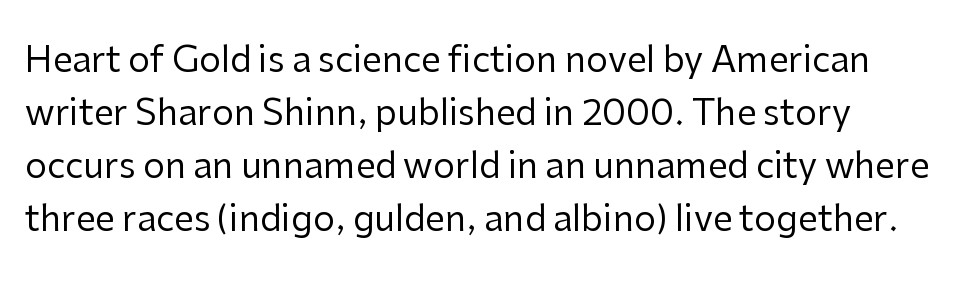
Q: Is the text bold? A: No.
Q: Is the text italic (slanted)? A: No, it is upright.
Q: Is the typeface a serif or a sans-serif typeface? A: Sans-serif.
Q: Is the text underlined? A: No.
Q: Is the spacing between letters normal or unusually wide? A: Normal.
Q: Is the spacing between lines tight, normal or loose? A: Normal.
Q: Width (condensed, normal, or wide)? A: Normal.
Q: Stroke contrast? A: Low.
Q: x-height? A: Medium.
Q: Monospaced? A: No.
